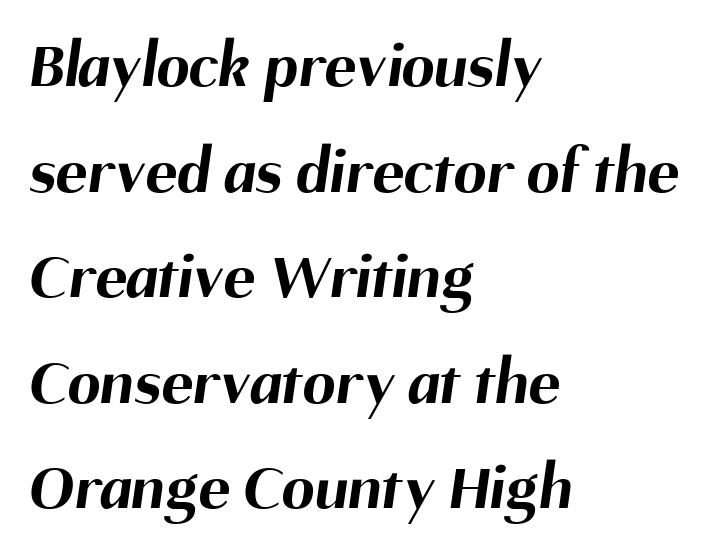
The image shows 66 px bold sans-serif type; set left-aligned, normal line spacing (1.6x), normal letter spacing, not underlined; medium stroke contrast and a medium x-height.
